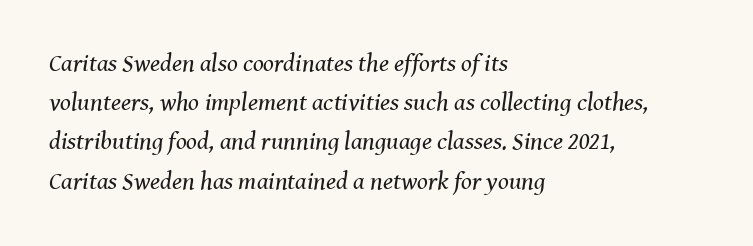
Reading down the column, the eye jumps a familiar distance to each next line. The cut favours lightness, reaching ordinary text weight at its darkest. Characters are canted at an angle relative to the baseline's perpendicular. This rendering uses left alignment, leaving the right contour irregular. The line texture is even and compact thanks to regular tracking. The foot of each line stays bare and open.
